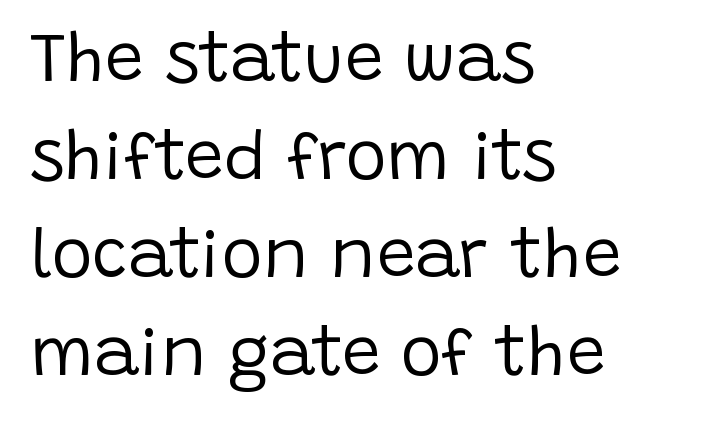
The gap between lines stays unmarked. Typographically, this falls in the sans-serif category. The line texture is even and compact thanks to regular tracking. Typeset ragged right — the left edge is the straight one. Looks like regular typesetting: each glyph gets only the width it needs.
